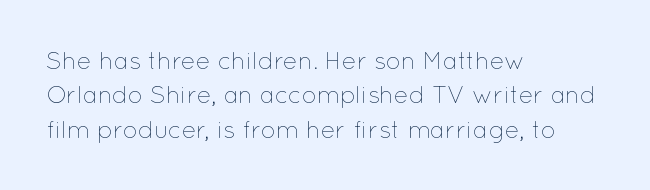
{"italic": "no", "bold": "no", "underline": "no", "align": "left", "line_spacing": "normal", "line_spacing_ratio": 1.43, "letter_spacing": "normal", "letter_spacing_em": 0.0, "glyph_px": 24}
